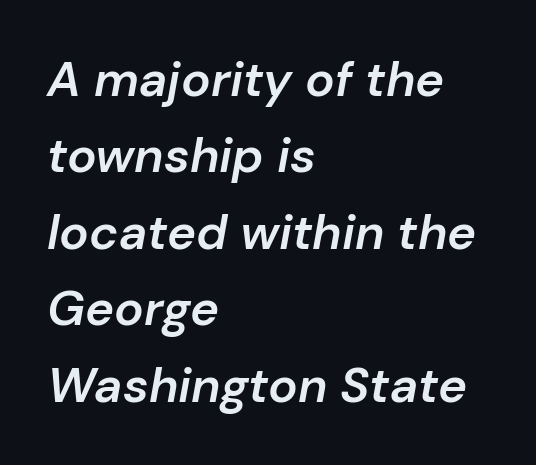
The image shows 49 px semibold type, italic (leaning right); set left-aligned, normal line spacing (1.56x), normal letter spacing, not underlined; low stroke contrast and a medium x-height.
